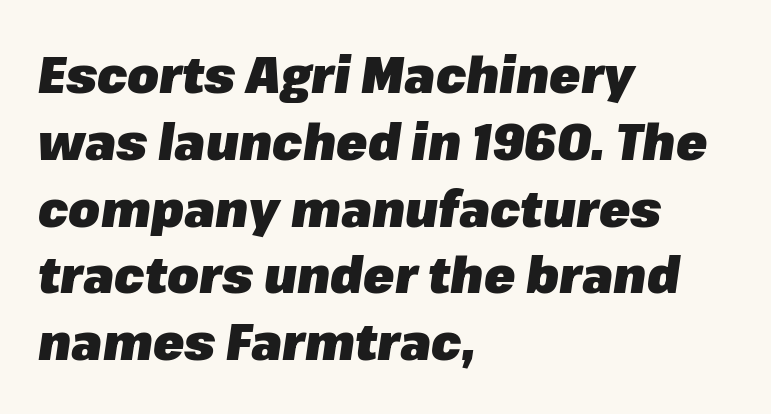
Here the designer chose a conventional face with non-uniform glyph widths. Typeset ragged right — the left edge is the straight one. The face used here is rendered with its standard letterfit. How heavy is the stroke? Heavy — this is a bold. Words float on clear page, feet unadorned. This is oblique type, the kind used for emphasis or titles.
